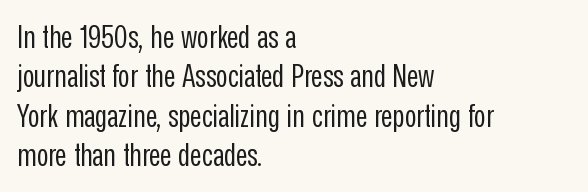
Nope, no serifs anywhere on these letters. The string is rendered with underlining switched off. Short note: letters normally spaced. This reads as an unemphasized weight, regular at the heaviest.
